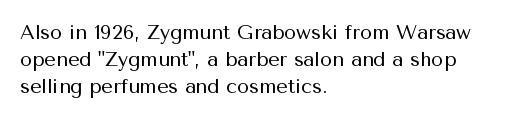
This sample uses an upright cut, with every glyph sitting square on the baseline. Reading down the column, the eye jumps a familiar distance to each next line. The horizontal fit of the characters is conventional and even. This is not heavy type; no bold has been used.
